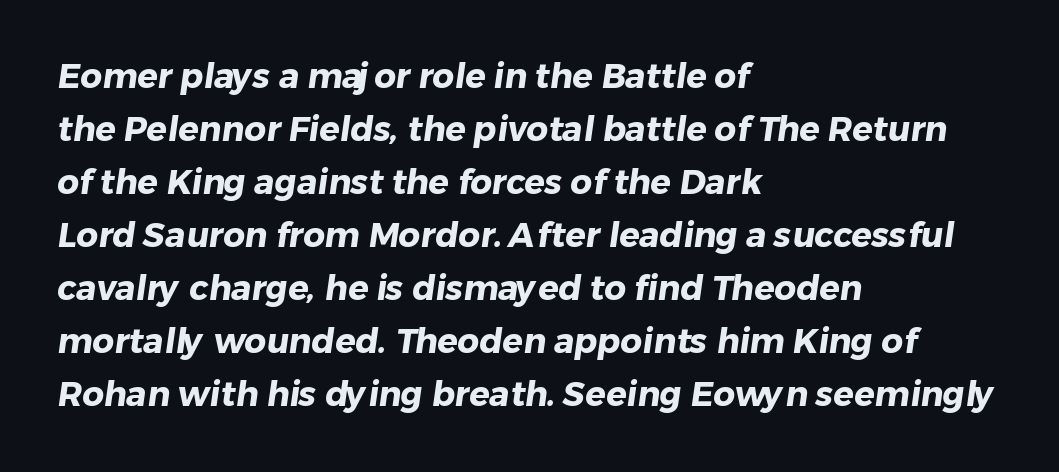
The letters are bold, with thick, heavy strokes. Unmarked baselines from the first word to the last. Here the designer chose a conventional face with non-uniform glyph widths. Look at the bottom of the vertical strokes: they stop flat, with no serifs. Students, observe: this is what conventionally led text looks like.
